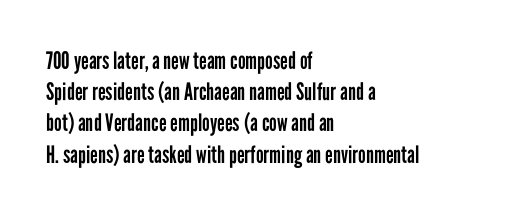
Q: Is the text bold? A: No.
Q: Is the text italic (slanted)? A: No, it is upright.
Q: Is the text underlined? A: No.
Q: How is the paragraph aligned? A: Left-aligned.
Q: Is the spacing between letters normal or unusually wide? A: Normal.
Q: Is the spacing between lines tight, normal or loose? A: Normal.
